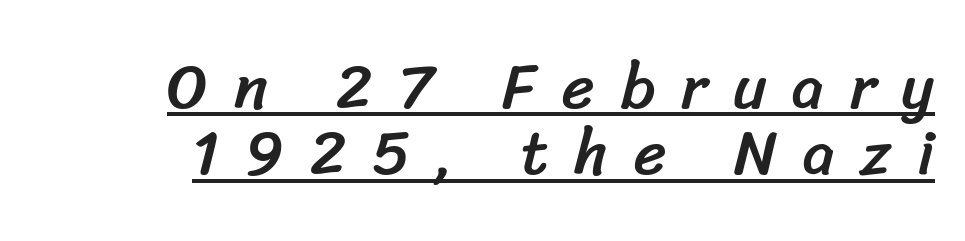
Q: Is the typeface a serif or a sans-serif typeface? A: Sans-serif.
Q: Is the text underlined? A: Yes.
Q: How is the paragraph aligned? A: Right-aligned.
Q: Is the spacing between letters normal or unusually wide? A: Unusually wide.
Q: Is the spacing between lines tight, normal or loose? A: Tight.
Q: Width (condensed, normal, or wide)? A: Normal.
Q: Stroke contrast? A: Low.
Q: x-height? A: Medium.
Q: Monospaced? A: No.
